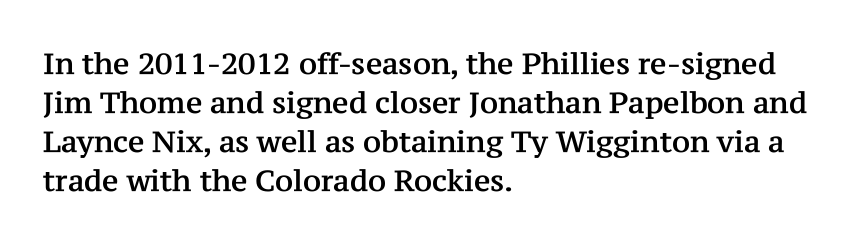
The image shows 29 px serif type, upright; set left-aligned, normal line spacing (1.34x), normal letter spacing, not underlined; medium stroke contrast and a medium x-height.
